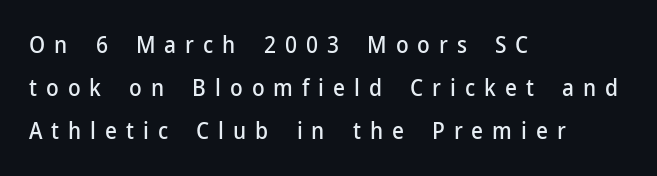
The image shows 23 px text type, upright; set left-aligned, line spacing 1.87x, unusually wide letter spacing (+0.39 em), not underlined.
